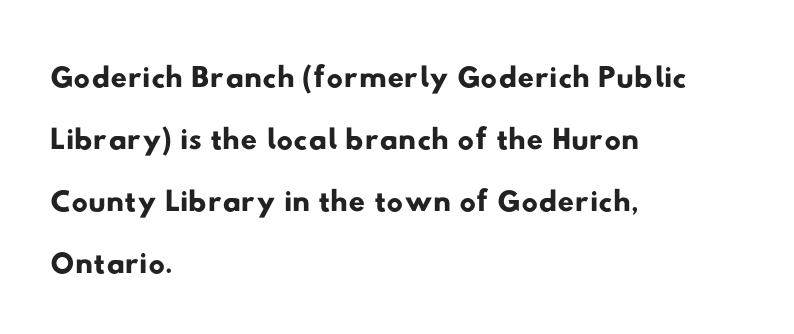
Q: Is the typeface a serif or a sans-serif typeface? A: Sans-serif.
Q: Is the text underlined? A: No.
Q: How is the paragraph aligned? A: Left-aligned.
Q: Is the spacing between letters normal or unusually wide? A: Normal.
Q: Is the spacing between lines tight, normal or loose? A: Normal.
Q: Width (condensed, normal, or wide)? A: Wide.
Q: Stroke contrast? A: Low.
Q: x-height? A: Small.
Q: Monospaced? A: No.
